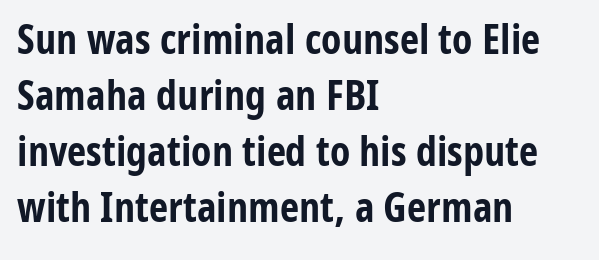
{"serif": "no", "italic": "no", "bold": "yes", "weight": "bold", "width": "condensed", "stroke_contrast": "low", "x_height": "medium", "monospaced": "no", "underline": "no", "align": "left", "line_spacing": "normal", "line_spacing_ratio": 1.33, "letter_spacing": "normal", "letter_spacing_em": 0.0, "glyph_px": 42}
